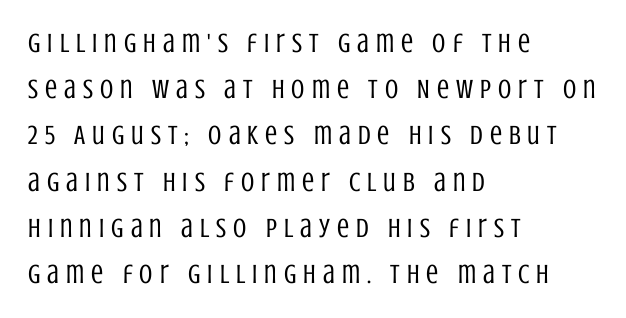
{"italic": "no", "bold": "no", "underline": "no", "align": "left", "line_spacing_ratio": 1.71, "letter_spacing": "wide", "letter_spacing_em": 0.26, "glyph_px": 27}
